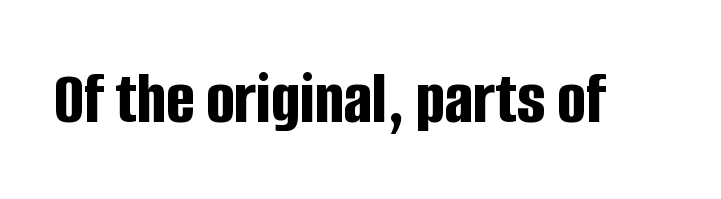
Any mark beneath the type? The region is blank. Every stem runs plumb, perpendicular to the baseline. How heavy is the stroke? Heavy — this is a bold. In terms of letterspacing, this is plain default setting. You could not count columns in this text — the font is proportionally spaced. A sans-serif font was chosen for this passage.
